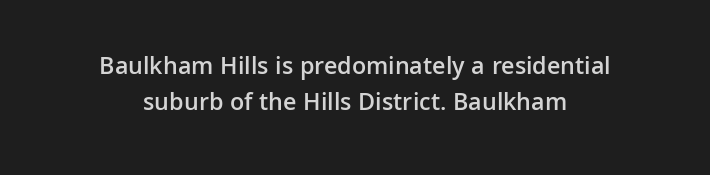
Q: Is the text bold? A: Semi-bold.
Q: Is the text italic (slanted)? A: No, it is upright.
Q: Is the text underlined? A: No.
Q: How is the paragraph aligned? A: Centered.
Q: Is the spacing between letters normal or unusually wide? A: Normal.
Q: Is the spacing between lines tight, normal or loose? A: Normal.
